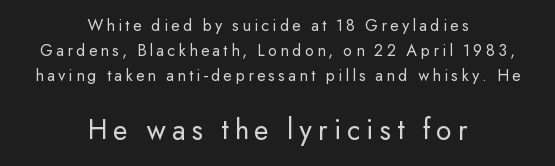
{"serif": "no", "italic": "no", "bold": "no", "weight": "regular", "width": "normal", "stroke_contrast": "low", "x_height": "small", "monospaced": "no", "underline": "no", "align": "center", "line_spacing": "normal", "line_spacing_ratio": 1.47, "letter_spacing": "wide", "letter_spacing_em": 0.2, "larger_block": "second", "size_ratio": 1.76, "glyph_px": 30}
